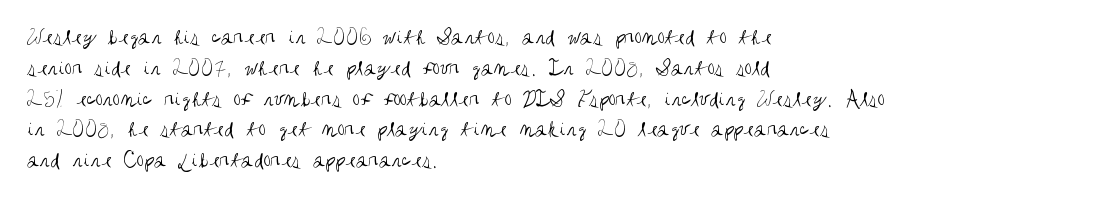
Descenders are the only things crossing below the line. The font sits on the lighter half of the weight spectrum, regular included. Does the copy run flush right? No — it runs flush left. Vertically, the passage feels balanced, rows spaced as you'd expect.
